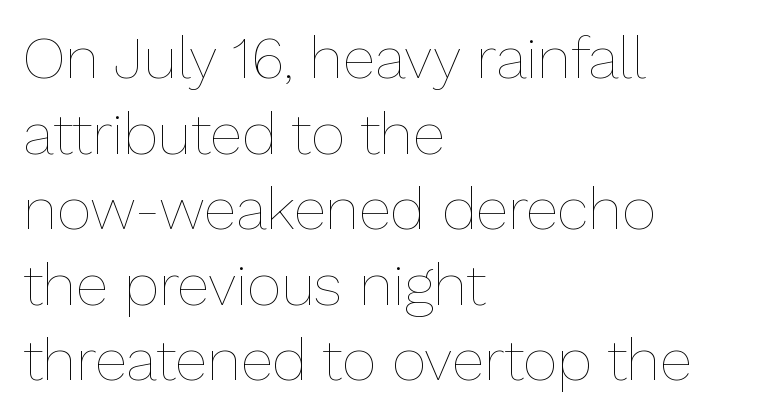
Looks like regular typesetting: each glyph gets only the width it needs. One glance says typical: line gaps are just what's usual. The space beneath each line is pristine and unruled. A quiet, ordinary-to-light weight characterises the typeface. Does extra space separate the letters? No, they use regular spacing. Notice how the passage keeps a crisp vertical edge on the left only.
